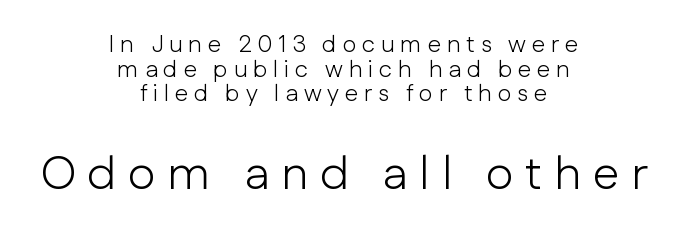
The rendering shows plain stroke endings on the letterforms — a sans-serif design. Think of a printed novel: that variable character pitch is what you see here. Ordinary non-slanted type is in use. Size contrast runs from small at the top to large at the bottom. This sample trades vertical openness for compactness between lines. Line starts and ends both wander, symmetrically.
